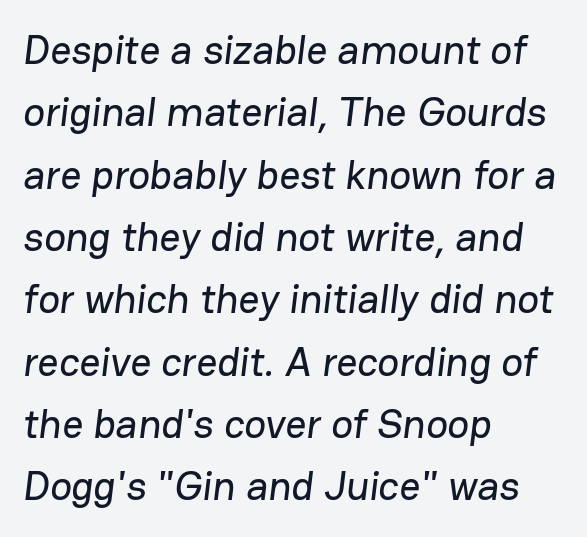
Q: Is the typeface a serif or a sans-serif typeface? A: Sans-serif.
Q: Is the text underlined? A: No.
Q: How is the paragraph aligned? A: Left-aligned.
Q: Is the spacing between letters normal or unusually wide? A: Normal.
Q: Is the spacing between lines tight, normal or loose? A: Normal.
Q: Width (condensed, normal, or wide)? A: Normal.
Q: Stroke contrast? A: Low.
Q: x-height? A: Medium.
Q: Monospaced? A: No.
